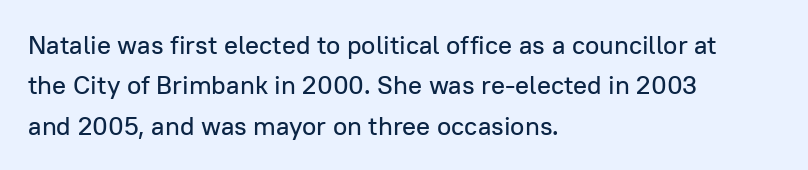
The image shows 26 px text type, upright; set left-aligned, normal line spacing (1.55x), normal letter spacing, not underlined.
